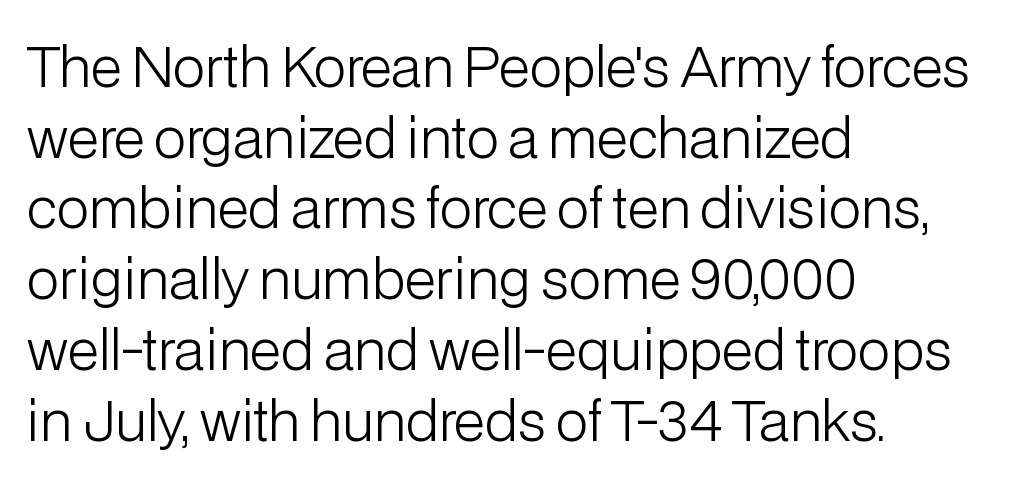
{"serif": "no", "italic": "no", "bold": "no", "weight": "light", "width": "normal", "stroke_contrast": "low", "x_height": "medium", "monospaced": "no", "underline": "no", "align": "left", "line_spacing": "normal", "line_spacing_ratio": 1.31, "letter_spacing": "normal", "letter_spacing_em": 0.0, "glyph_px": 54}
